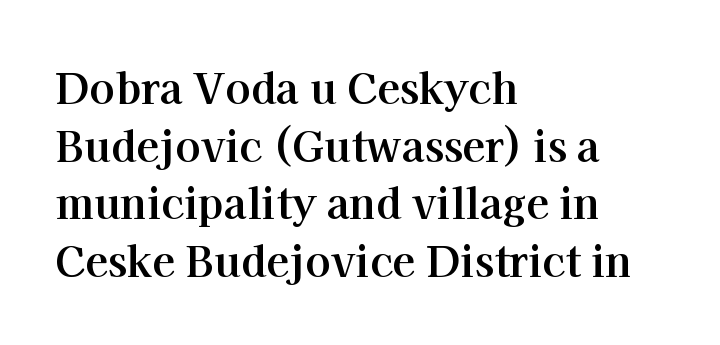
Horizontal alignment here is leftward, the default for most running prose. Quick note: not italic, upright. Students, observe: this is what conventionally led text looks like. Only glyphs here, with clear space below each row. Spacing verdict: proportional, widths tailored to each character.
